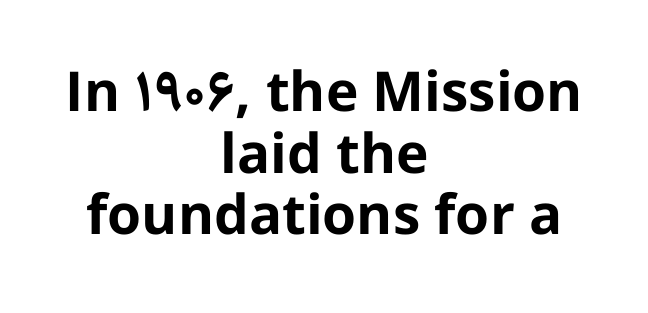
{"serif": "no", "italic": "no", "bold": "yes", "weight": "bold", "width": "normal", "stroke_contrast": "low", "x_height": "medium", "monospaced": "no", "underline": "no", "align": "center", "line_spacing": "tight", "line_spacing_ratio": 1.12, "letter_spacing": "normal", "letter_spacing_em": 0.0, "glyph_px": 55}
